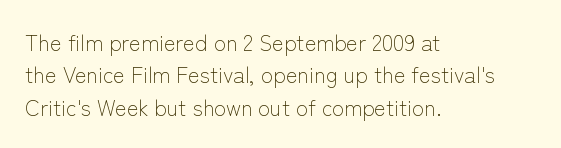
Does extra space separate the letters? No, they use regular spacing. Compared with a typical body face, this is equally light or lighter still. Casual observation: everything's shoved over to the left. This sample keeps an unexceptional amount of space between lines.
